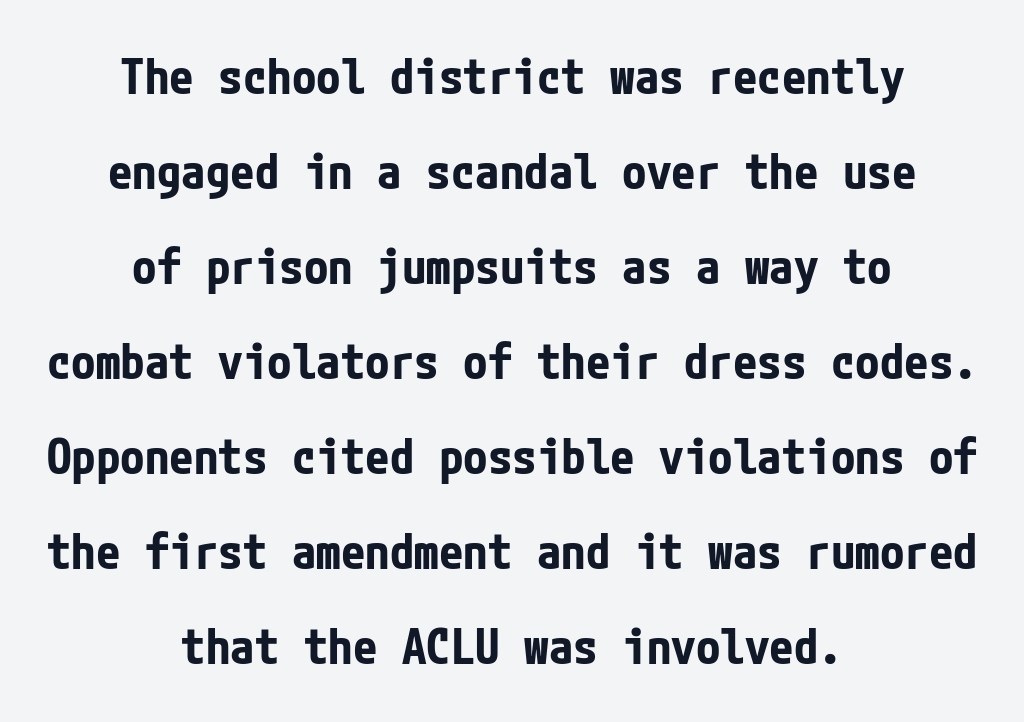
{"serif": "no", "italic": "no", "bold": "yes", "weight": "bold", "width": "condensed", "stroke_contrast": "low", "x_height": "medium", "underline": "no", "align": "center", "line_spacing": "loose", "line_spacing_ratio": 1.94, "letter_spacing": "normal", "letter_spacing_em": 0.0, "glyph_px": 49}
